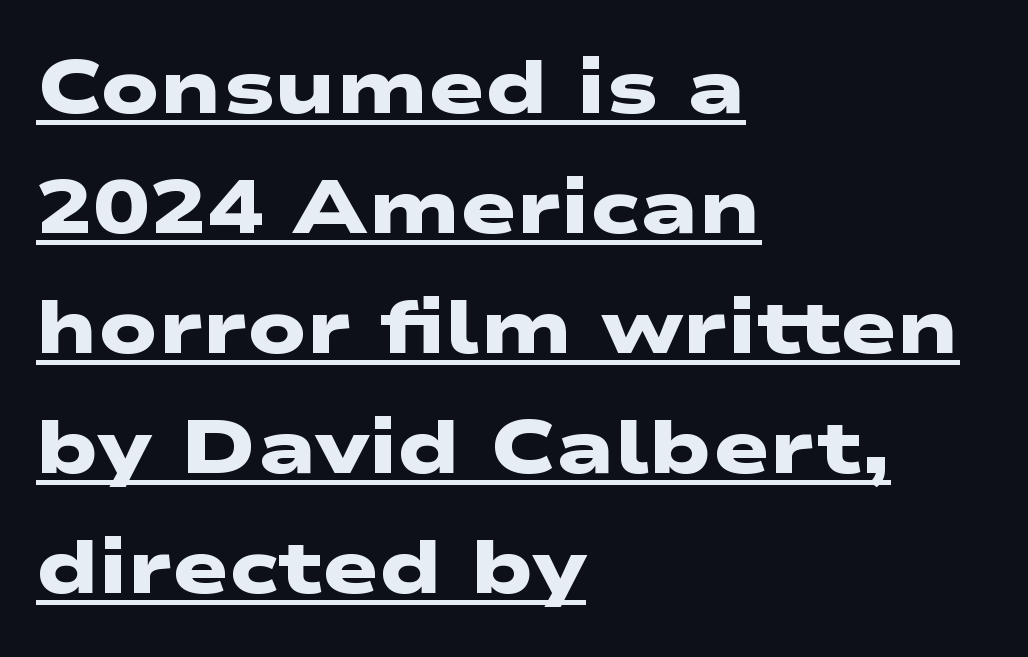
Q: Is the text bold? A: Yes.
Q: Is the typeface a serif or a sans-serif typeface? A: Sans-serif.
Q: Is the text underlined? A: Yes.
Q: How is the paragraph aligned? A: Left-aligned.
Q: Is the spacing between letters normal or unusually wide? A: Normal.
Q: Is the spacing between lines tight, normal or loose? A: Normal.
Q: Width (condensed, normal, or wide)? A: Wide.
Q: Stroke contrast? A: Low.
Q: x-height? A: Medium.
Q: Monospaced? A: No.
